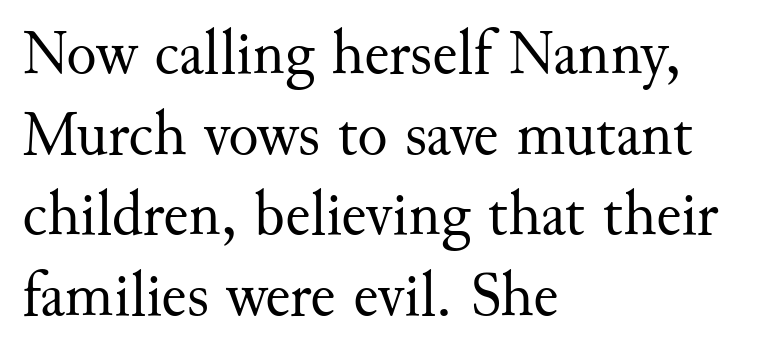
Note: serifs present on the glyphs. Quick note: not italic, upright. The strokes carry an ordinary text weight at most. Anything drawn beneath the words? Only blank space.
